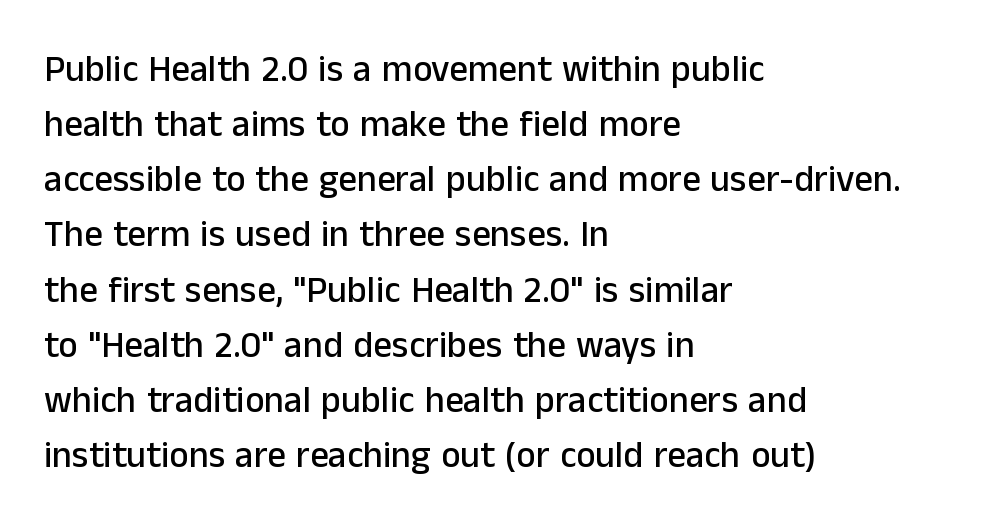
{"serif": "no", "italic": "no", "width": "normal", "stroke_contrast": "low", "x_height": "medium", "monospaced": "no", "underline": "no", "align": "left", "line_spacing": "normal", "line_spacing_ratio": 1.49, "letter_spacing": "normal", "letter_spacing_em": 0.0, "glyph_px": 37}
